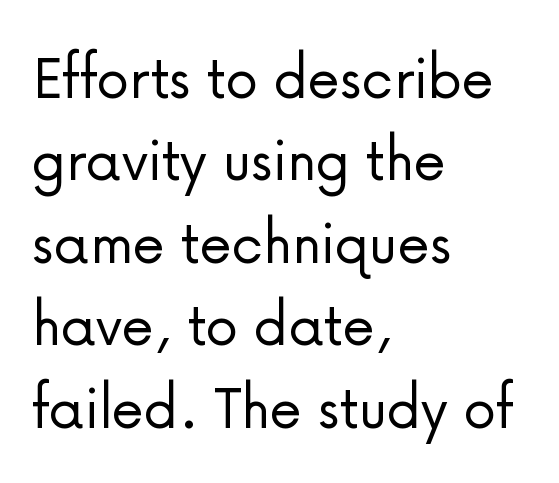
{"serif": "no", "italic": "no", "bold": "no", "weight": "light", "width": "normal", "stroke_contrast": "low", "x_height": "medium", "monospaced": "no", "underline": "no", "align": "left", "line_spacing": "normal", "line_spacing_ratio": 1.25, "letter_spacing": "normal", "letter_spacing_em": 0.0, "glyph_px": 66}
